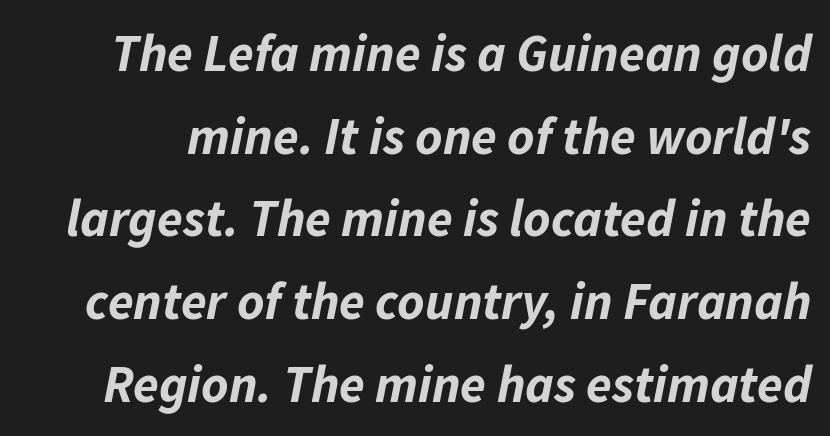
The image shows 52 px bold type, italic (leaning right); set normal line spacing (1.59x), normal letter spacing, not underlined; low stroke contrast and a medium x-height.
